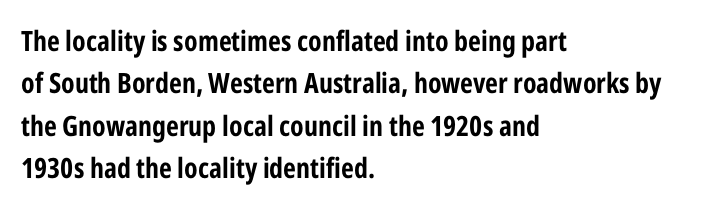
Q: Is the text bold? A: Yes.
Q: Is the text italic (slanted)? A: No, it is upright.
Q: Is the typeface a serif or a sans-serif typeface? A: Sans-serif.
Q: Is the text underlined? A: No.
Q: How is the paragraph aligned? A: Left-aligned.
Q: Is the spacing between letters normal or unusually wide? A: Normal.
Q: Is the spacing between lines tight, normal or loose? A: Normal.
Q: Width (condensed, normal, or wide)? A: Condensed.
Q: Stroke contrast? A: Low.
Q: x-height? A: Medium.
Q: Monospaced? A: No.
